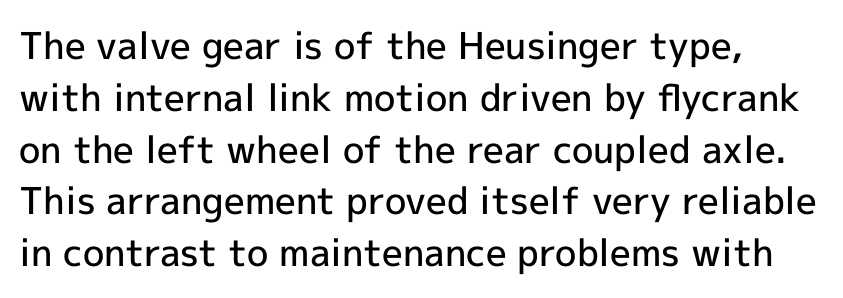
{"serif": "no", "italic": "no", "bold": "semi", "weight": "semibold", "width": "normal", "x_height": "medium", "monospaced": "no", "underline": "no", "line_spacing": "normal", "line_spacing_ratio": 1.4, "letter_spacing": "normal", "letter_spacing_em": 0.0, "glyph_px": 37}
